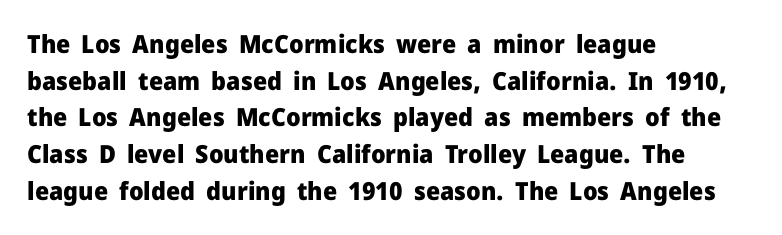
Q: Is the text bold? A: Yes.
Q: Is the text italic (slanted)? A: No, it is upright.
Q: Is the text underlined? A: No.
Q: How is the paragraph aligned? A: Left-aligned.
Q: Is the spacing between letters normal or unusually wide? A: Normal.
Q: Is the spacing between lines tight, normal or loose? A: Normal.
